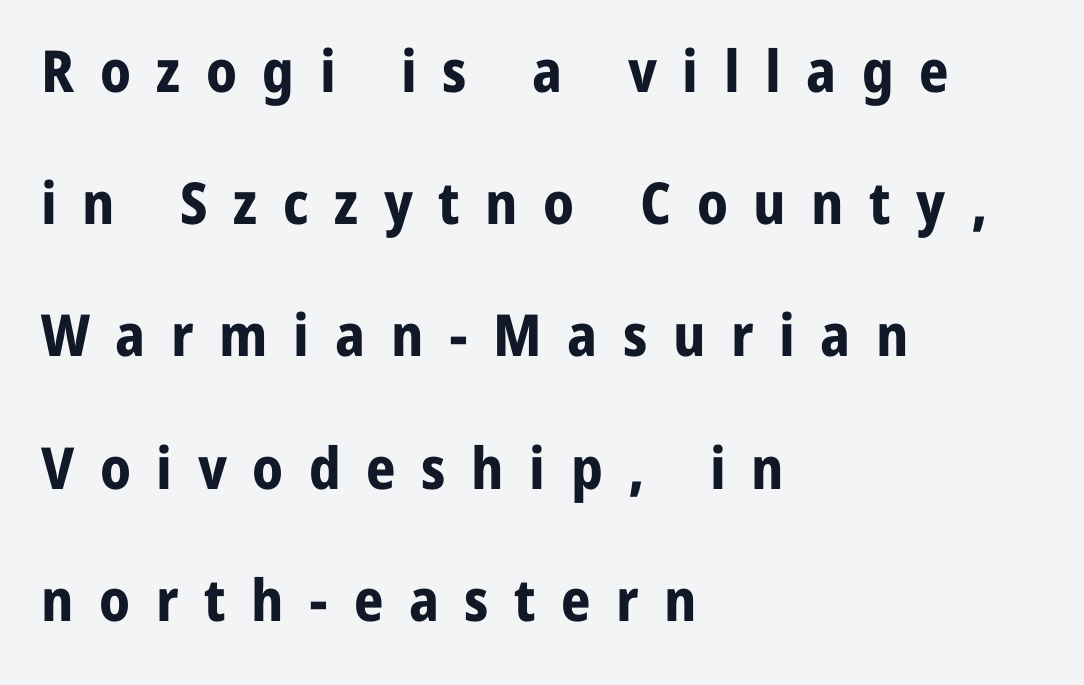
Q: Is the text bold? A: Yes.
Q: Is the text italic (slanted)? A: No, it is upright.
Q: Is the typeface a serif or a sans-serif typeface? A: Sans-serif.
Q: Is the text underlined? A: No.
Q: How is the paragraph aligned? A: Left-aligned.
Q: Is the spacing between letters normal or unusually wide? A: Unusually wide.
Q: Is the spacing between lines tight, normal or loose? A: Loose.
Q: Width (condensed, normal, or wide)? A: Normal.
Q: Stroke contrast? A: Low.
Q: x-height? A: Medium.
Q: Monospaced? A: No.
